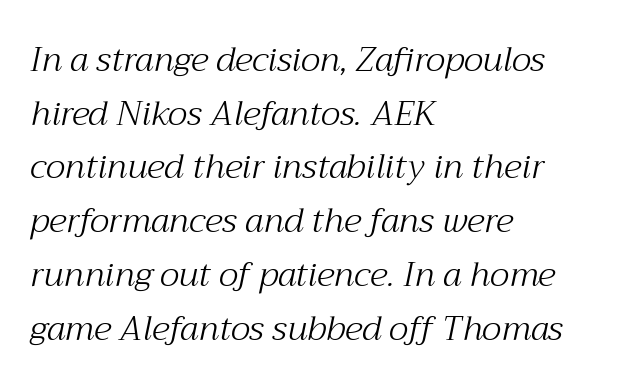
The image shows 34 px light serif type, italic (leaning right); set left-aligned, normal line spacing (1.58x), normal letter spacing, not underlined; medium stroke contrast and a medium x-height.
